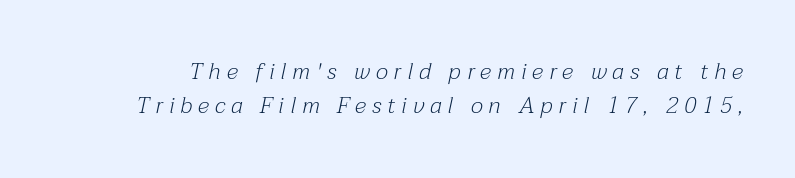
The gaps between neighbouring characters are conspicuously large. In terms of posture, this sample is oblique. Underlining? Definitely not there. These lines sit exactly where default settings would place them.
